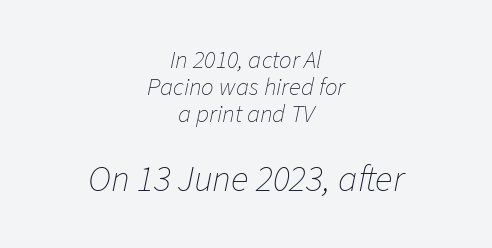
Weight: in the light-to-regular range. The line texture is even and compact thanks to regular tracking. Each letter keeps its own natural width here, so spacing adapts to shape. The compositor balanced each line on the midline. These lines huddle together more closely than default settings would place them. Decoration check: the copy has no underline.
